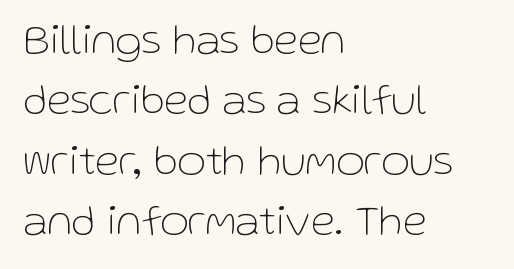
{"serif": "no", "italic": "no", "bold": "no", "weight": "thin", "width": "normal", "stroke_contrast": "low", "x_height": "medium", "monospaced": "no", "underline": "no", "align": "left", "line_spacing": "normal", "line_spacing_ratio": 1.37, "letter_spacing": "normal", "letter_spacing_em": 0.0, "glyph_px": 44}
